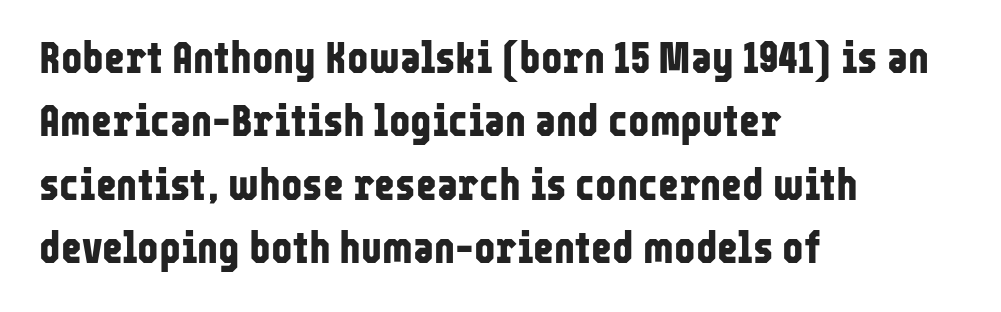
{"serif": "no", "italic": "no", "bold": "yes", "weight": "bold", "width": "condensed", "stroke_contrast": "low", "x_height": "medium", "monospaced": "no", "underline": "no", "align": "left", "line_spacing": "normal", "line_spacing_ratio": 1.41, "letter_spacing": "normal", "letter_spacing_em": 0.0, "glyph_px": 45}
